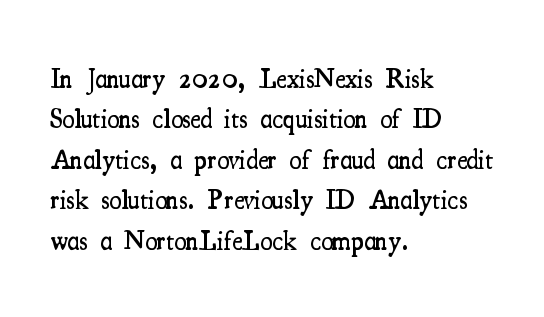
{"italic": "no", "bold": "semi", "underline": "no", "align": "left", "line_spacing": "normal", "line_spacing_ratio": 1.5, "letter_spacing": "normal", "letter_spacing_em": 0.0, "glyph_px": 27}
